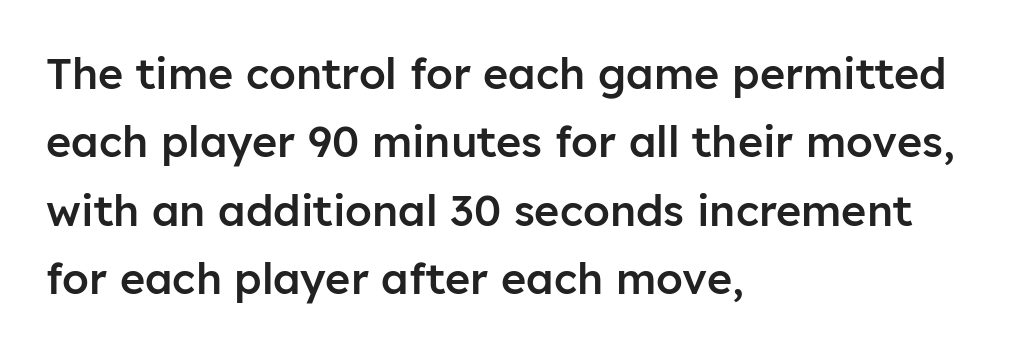
The image shows 43 px semibold sans-serif type, upright; set left-aligned, normal line spacing (1.59x), normal letter spacing, not underlined; low stroke contrast and a medium x-height.
